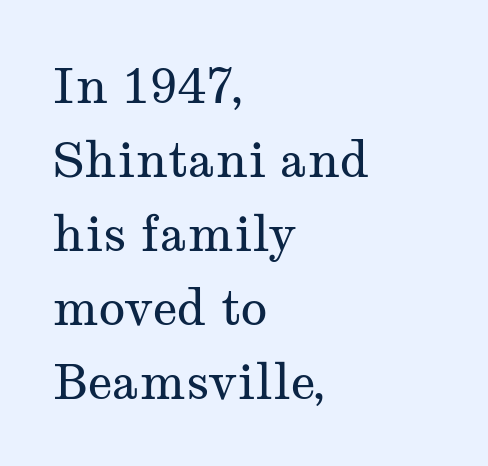
{"serif": "yes", "italic": "no", "bold": "no", "weight": "regular", "width": "wide", "stroke_contrast": "medium", "x_height": "medium", "monospaced": "no", "underline": "no", "align": "left", "line_spacing": "normal", "line_spacing_ratio": 1.51, "letter_spacing": "normal", "letter_spacing_em": 0.0, "glyph_px": 49}
